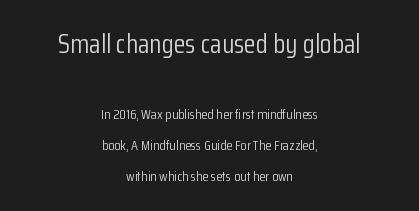
Q: Is the text bold? A: No.
Q: Is the text italic (slanted)? A: No, it is upright.
Q: Is the text underlined? A: No.
Q: How is the paragraph aligned? A: Centered.
Q: Is the spacing between letters normal or unusually wide? A: Normal.
Q: Is the spacing between lines tight, normal or loose? A: Loose.
Q: Which block of text is set in a larger size, the first (top) or the second (bottom)? A: The first (top) one.
